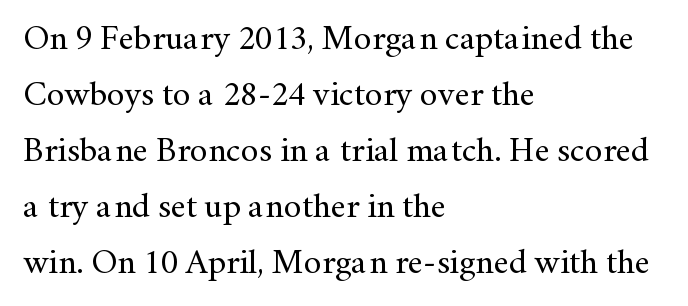
The words here are not underlined. The font sits on the lighter half of the weight spectrum, regular included. Here the designer chose a conventional face with non-uniform glyph widths. There is no visible air inserted between adjacent glyphs.
